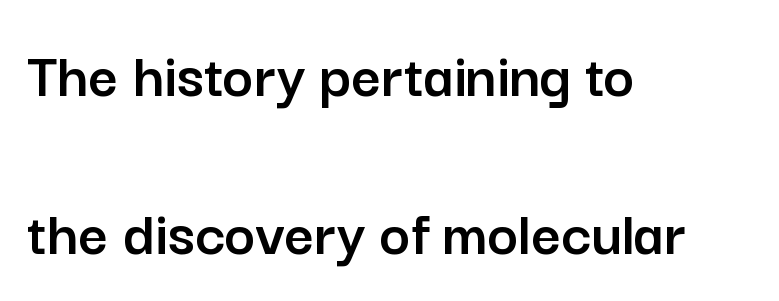
The image shows 65 px sans-serif type, upright; set left-aligned, loose line spacing (2.43x), normal letter spacing, not underlined; low stroke contrast and a medium x-height.
